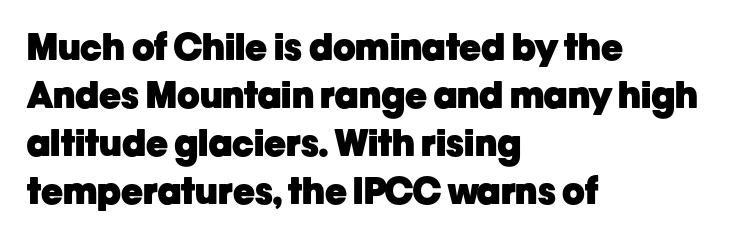
Q: Is the text bold? A: Yes.
Q: Is the text italic (slanted)? A: No, it is upright.
Q: Is the typeface a serif or a sans-serif typeface? A: Sans-serif.
Q: Is the text underlined? A: No.
Q: How is the paragraph aligned? A: Left-aligned.
Q: Is the spacing between letters normal or unusually wide? A: Normal.
Q: Is the spacing between lines tight, normal or loose? A: Normal.
Q: Width (condensed, normal, or wide)? A: Normal.
Q: Stroke contrast? A: Low.
Q: x-height? A: Medium.
Q: Monospaced? A: No.
